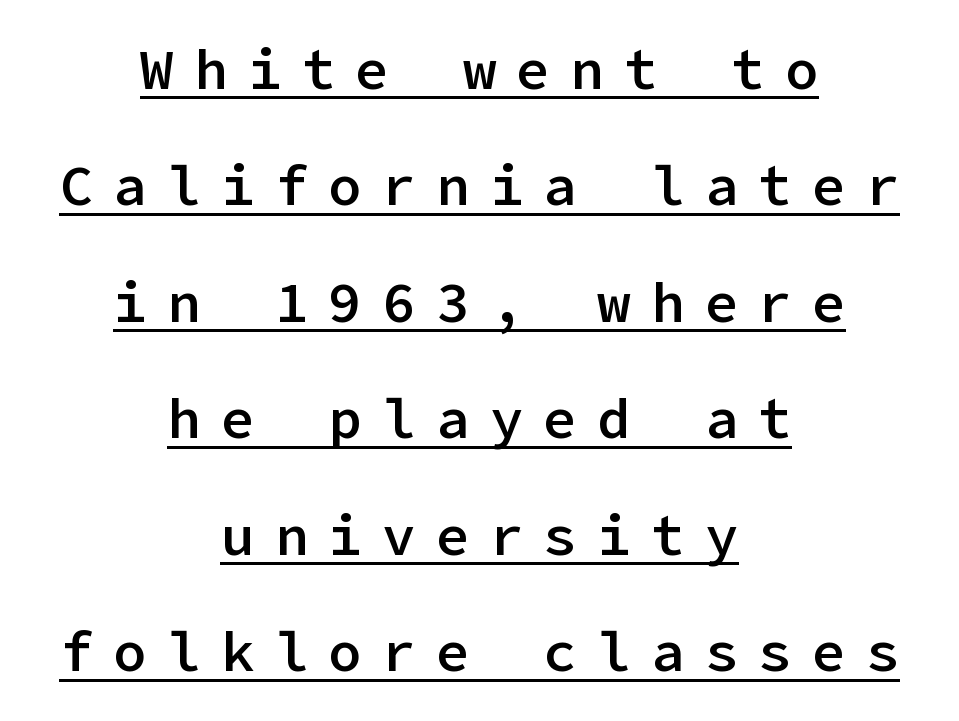
{"serif": "no", "italic": "no", "bold": "semi", "weight": "semibold", "width": "normal", "stroke_contrast": "low", "x_height": "medium", "underline": "yes", "align": "center", "line_spacing": "loose", "line_spacing_ratio": 2.08, "letter_spacing": "wide", "letter_spacing_em": 0.36, "glyph_px": 56}
